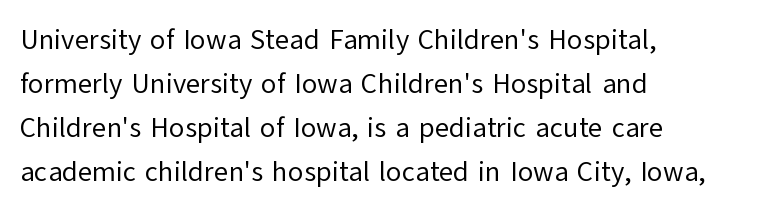
The image shows 28 px regular-weight sans-serif type, upright; set left-aligned, normal line spacing (1.57x), normal letter spacing, not underlined; low stroke contrast and a medium x-height.
